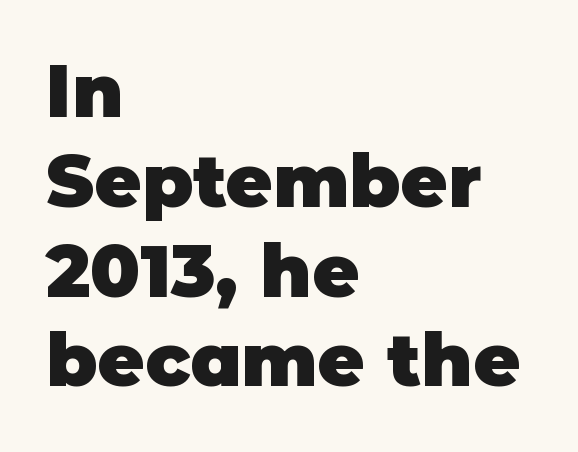
What kind of face is this? One without serifs — a sans. Looks like regular typesetting: each glyph gets only the width it needs. Tracking value appears to be zero — textbook default spacing. The specimen omits any rule beneath the text block's lines. Compared with a centered layout, this one pins lines to the left instead.
